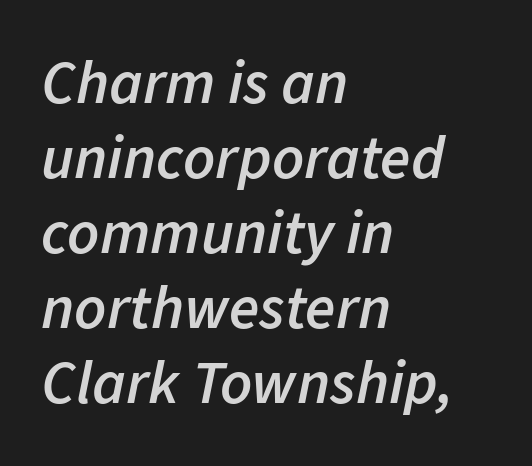
{"italic": "yes", "lean": "right", "slant_degrees": 11, "bold": "semi", "weight": "semibold", "width": "normal", "stroke_contrast": "low", "x_height": "medium", "monospaced": "no", "underline": "no", "align": "left", "line_spacing_ratio": 1.21, "letter_spacing": "normal", "letter_spacing_em": 0.0, "glyph_px": 62}
